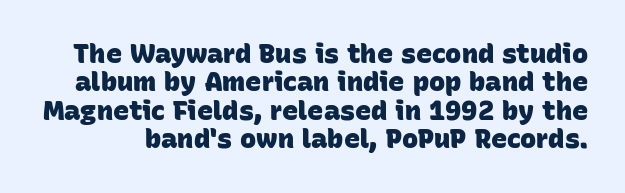
The horizontal fit of the characters is conventional and even. The typesetting leans heavy: a genuine bold. The lines are packed closely together with very little leading. The words here are not underlined.
